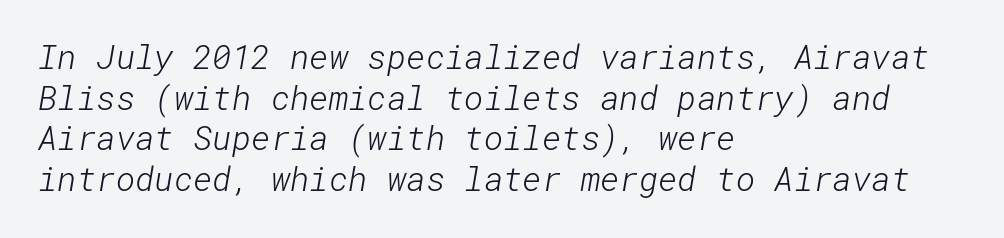
The line texture is even and compact thanks to regular tracking. You can tell from the bare stems that sans-serif type was used. This rendering features lettering with no underline. The passage is arranged the way most books set body copy — flush left.
